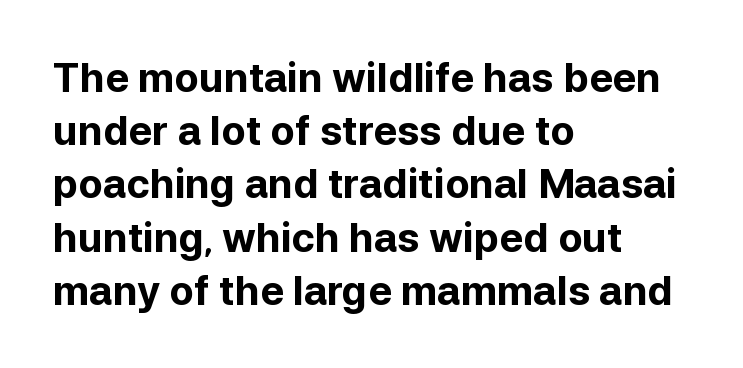
{"serif": "no", "italic": "no", "bold": "yes", "weight": "bold", "width": "normal", "stroke_contrast": "low", "x_height": "medium", "monospaced": "no", "underline": "no", "align": "left", "line_spacing": "normal", "line_spacing_ratio": 1.33, "letter_spacing": "normal", "letter_spacing_em": 0.0, "glyph_px": 40}
